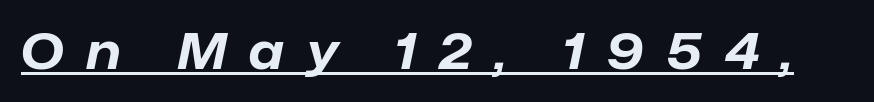
The image shows 49 px bold type, italic (leaning right); set unusually wide letter spacing (+0.47 em), underlined; low stroke contrast and a medium x-height.
